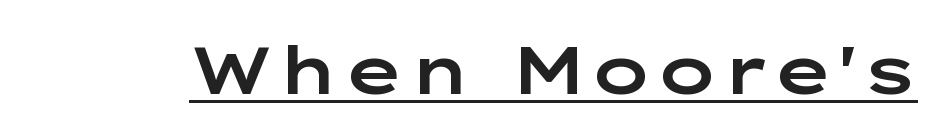
The image shows 67 px wide sans-serif type, upright; set normal letter spacing, underlined; low stroke contrast and a medium x-height.
